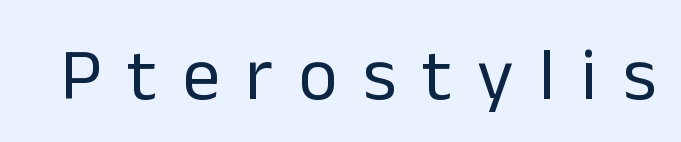
Q: Is the text bold? A: No.
Q: Is the text italic (slanted)? A: No, it is upright.
Q: Is the typeface a serif or a sans-serif typeface? A: Sans-serif.
Q: Is the text underlined? A: No.
Q: Is the spacing between letters normal or unusually wide? A: Unusually wide.
Q: Width (condensed, normal, or wide)? A: Normal.
Q: Stroke contrast? A: Low.
Q: x-height? A: Medium.
Q: Monospaced? A: No.
